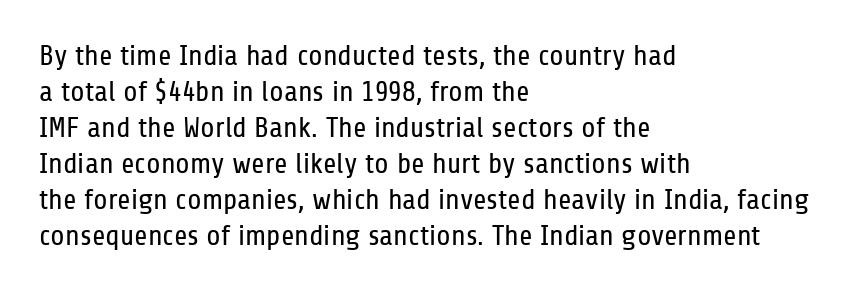
The image shows 29 px regular-weight, condensed sans-serif type, upright; set left-aligned, line spacing 1.24x, normal letter spacing, not underlined; low stroke contrast and a medium x-height.
